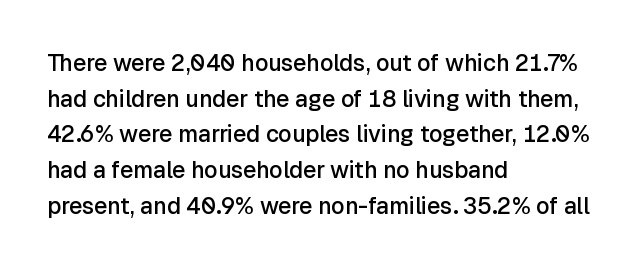
The image shows 23 px text type, upright; set left-aligned, normal line spacing (1.55x), normal letter spacing, not underlined.
